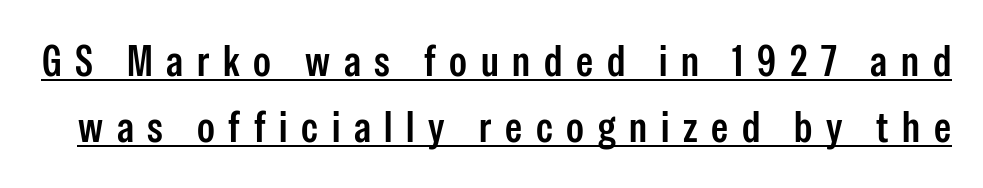
Q: Is the text italic (slanted)? A: No, it is upright.
Q: Is the typeface a serif or a sans-serif typeface? A: Sans-serif.
Q: Is the text underlined? A: Yes.
Q: Is the spacing between letters normal or unusually wide? A: Unusually wide.
Q: Is the spacing between lines tight, normal or loose? A: Normal.
Q: Width (condensed, normal, or wide)? A: Condensed.
Q: Stroke contrast? A: Low.
Q: x-height? A: Medium.
Q: Monospaced? A: No.
